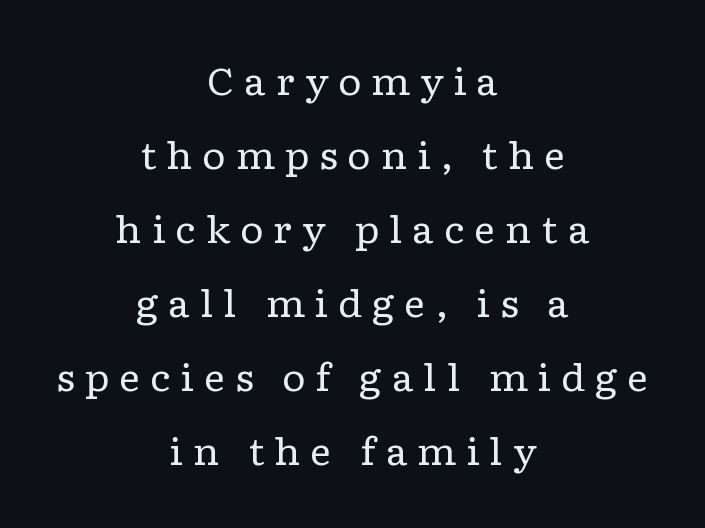
Q: Is the text bold? A: No.
Q: Is the text italic (slanted)? A: No, it is upright.
Q: Is the typeface a serif or a sans-serif typeface? A: Serif.
Q: Is the text underlined? A: No.
Q: How is the paragraph aligned? A: Centered.
Q: Is the spacing between letters normal or unusually wide? A: Unusually wide.
Q: Is the spacing between lines tight, normal or loose? A: Loose.
Q: Width (condensed, normal, or wide)? A: Wide.
Q: Stroke contrast? A: Low.
Q: x-height? A: Medium.
Q: Monospaced? A: No.
